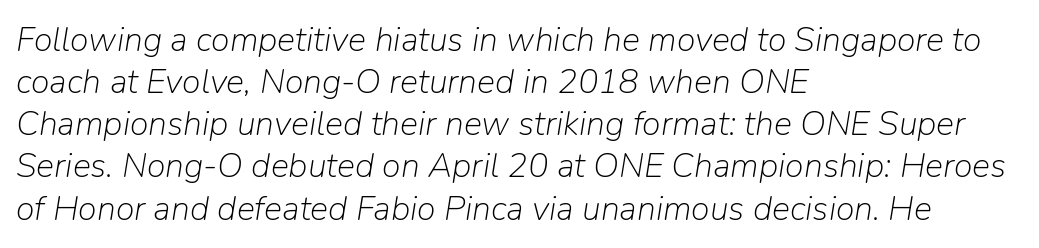
{"italic": "yes", "lean": "right", "slant_degrees": 9, "bold": "no", "weight": "light", "width": "normal", "stroke_contrast": "low", "x_height": "medium", "monospaced": "no", "underline": "no", "align": "left", "line_spacing_ratio": 1.24, "letter_spacing": "normal", "letter_spacing_em": 0.0, "glyph_px": 34}
